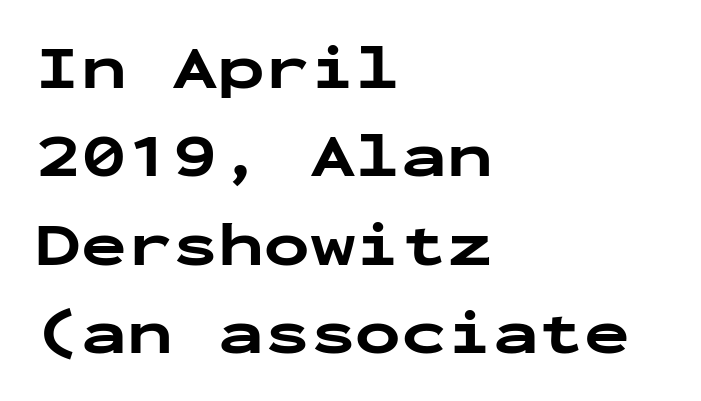
The image shows 61 px bold, wide sans-serif type, upright, monospaced; set left-aligned, normal line spacing (1.45x), normal letter spacing, not underlined; low stroke contrast and a medium x-height.
